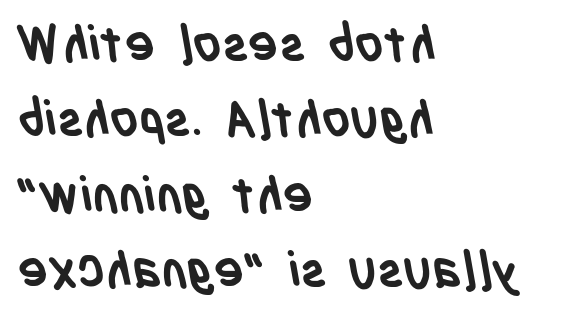
The image shows 50 px semibold, condensed sans-serif type; set left-aligned, normal line spacing (1.51x), normal letter spacing, not underlined; low stroke contrast and a large x-height.
